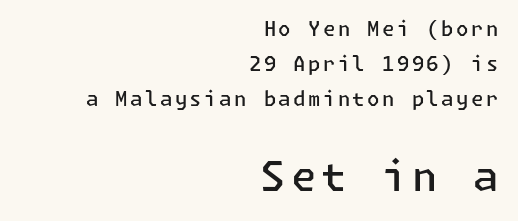
The image shows 41 px semibold sans-serif type, upright; set right-aligned, line spacing 1.76x, not underlined; the second (bottom) block is 2.05x larger; low stroke contrast and a medium x-height.
